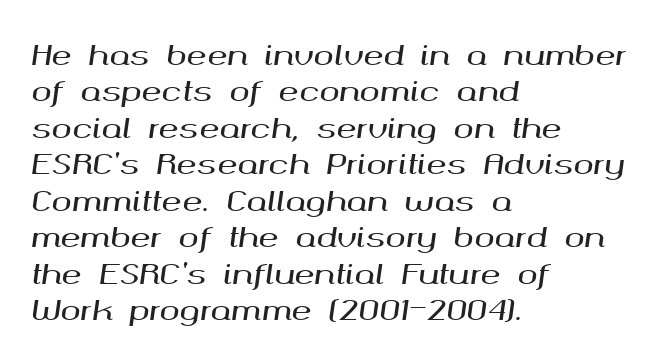
The image shows 27 px text type, italic (leaning right); set left-aligned, normal line spacing (1.35x), normal letter spacing, not underlined.
